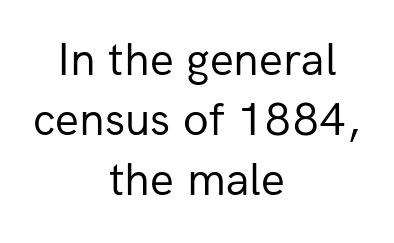
Q: Is the text bold? A: No.
Q: Is the text italic (slanted)? A: No, it is upright.
Q: Is the typeface a serif or a sans-serif typeface? A: Sans-serif.
Q: Is the text underlined? A: No.
Q: How is the paragraph aligned? A: Centered.
Q: Is the spacing between letters normal or unusually wide? A: Normal.
Q: Is the spacing between lines tight, normal or loose? A: Normal.
Q: Width (condensed, normal, or wide)? A: Normal.
Q: Stroke contrast? A: Low.
Q: x-height? A: Medium.
Q: Monospaced? A: No.
